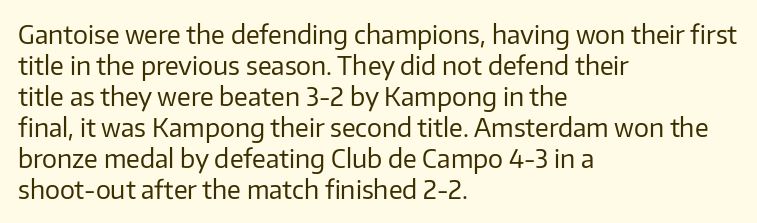
A light-to-regular cut is what we see here. Clear beneath every line of the passage. Vertical strokes here are truly vertical. The passage shown has conventional tracking throughout. Leftover space on each line is placed entirely after the last word.
